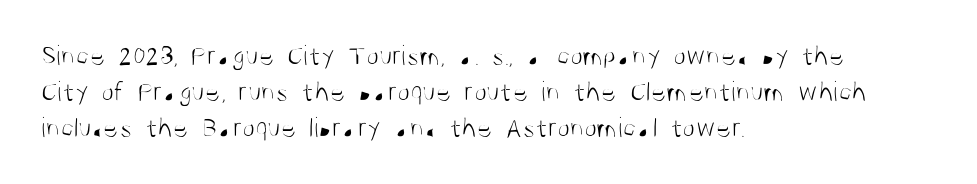
Ink coverage per letter is moderate at most. No word sits above an underline. Words appear dense and cohesive because spacing is normal. Teacher's note: observe the even left margin — that is flush-left alignment.
